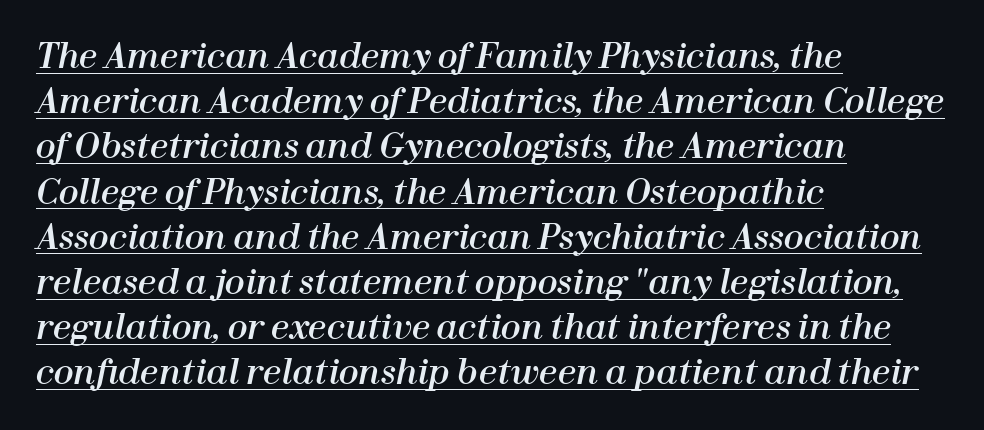
The image shows 33 px text type, italic (leaning right); set left-aligned, normal line spacing (1.37x), normal letter spacing, underlined; high stroke contrast and a medium x-height.
